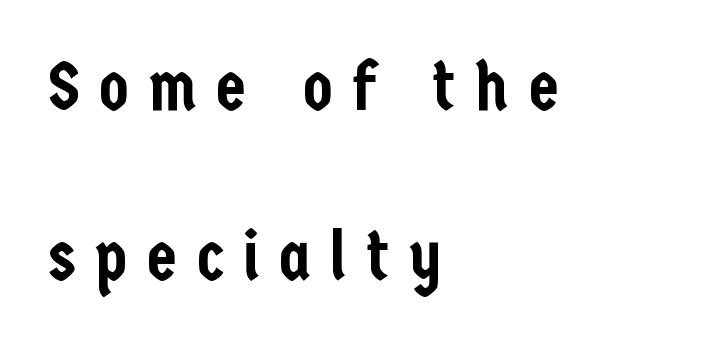
The image shows 68 px condensed sans-serif type, upright; set left-aligned, loose line spacing (2.5x), unusually wide letter spacing (+0.29 em), not underlined; low stroke contrast and a medium x-height.
